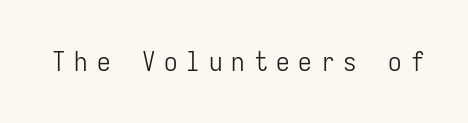
{"italic": "no", "bold": "no", "underline": "no", "letter_spacing": "wide", "letter_spacing_em": 0.33, "glyph_px": 27}
